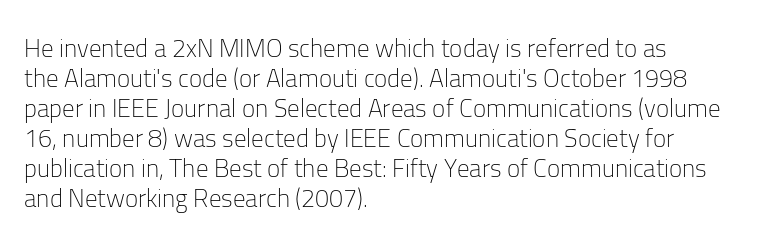
{"italic": "no", "bold": "no", "underline": "no", "align": "left", "line_spacing_ratio": 1.2, "letter_spacing": "normal", "letter_spacing_em": 0.0, "glyph_px": 25}
